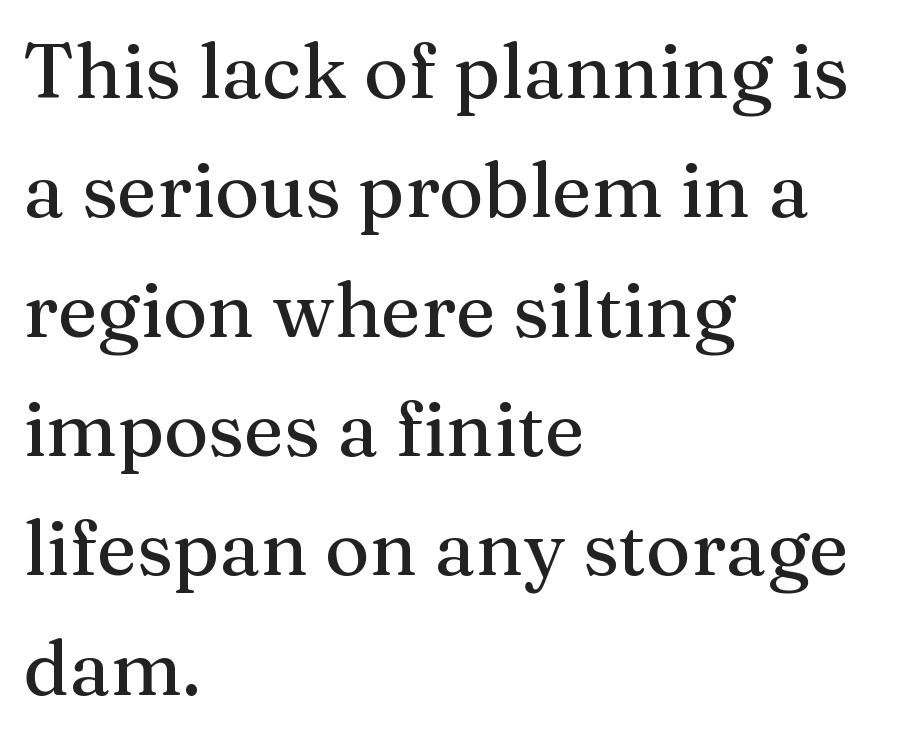
Q: Is the text italic (slanted)? A: No, it is upright.
Q: Is the typeface a serif or a sans-serif typeface? A: Serif.
Q: Is the text underlined? A: No.
Q: How is the paragraph aligned? A: Left-aligned.
Q: Is the spacing between letters normal or unusually wide? A: Normal.
Q: Is the spacing between lines tight, normal or loose? A: Normal.
Q: Width (condensed, normal, or wide)? A: Normal.
Q: Stroke contrast? A: Medium.
Q: x-height? A: Medium.
Q: Monospaced? A: No.
